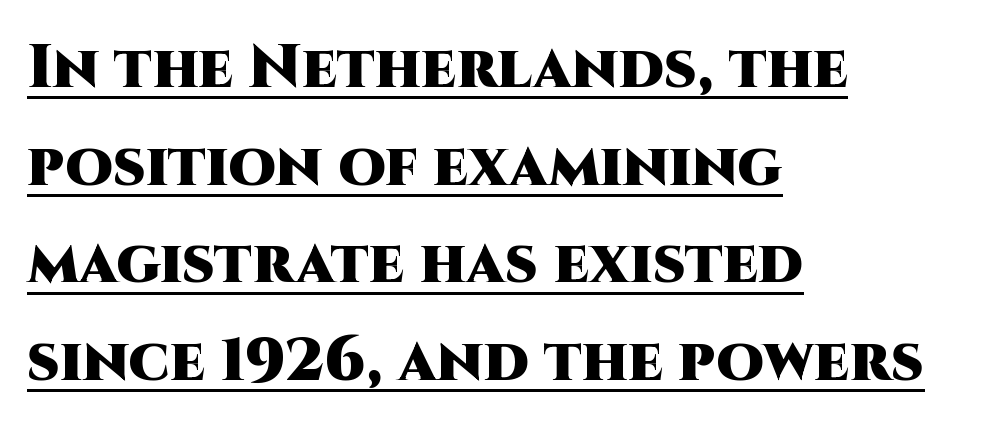
Look at the bottom of the vertical strokes: they stop flat, with no serifs. Every character sits straight up, as roman type does. This is underlined copy, the kind a proofreader might mark for attention. The sample has been set heavy, in full bold. In terms of letterspacing, this is plain default setting.
